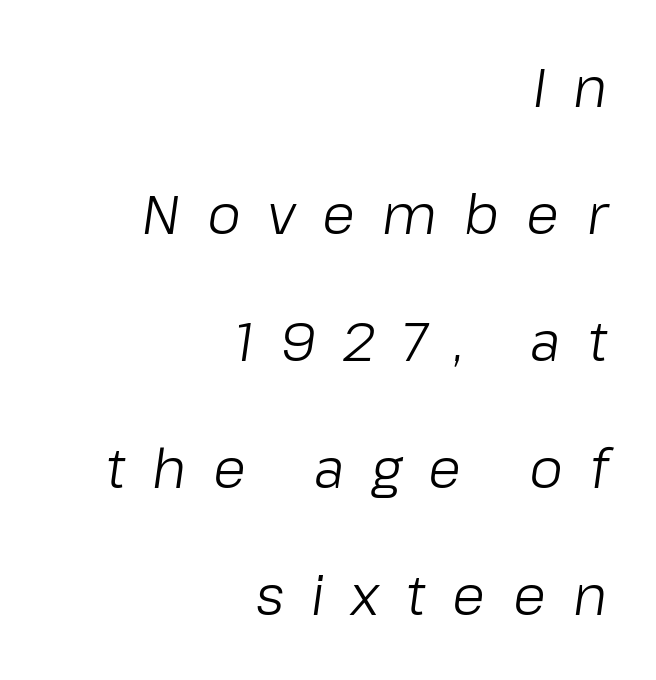
Q: Is the text bold? A: No.
Q: Is the text italic (slanted)? A: Yes, it leans right by about 8 degrees.
Q: Is the text underlined? A: No.
Q: How is the paragraph aligned? A: Right-aligned.
Q: Is the spacing between letters normal or unusually wide? A: Unusually wide.
Q: Is the spacing between lines tight, normal or loose? A: Loose.
Q: Width (condensed, normal, or wide)? A: Normal.
Q: Stroke contrast? A: Low.
Q: x-height? A: Medium.
Q: Monospaced? A: No.
